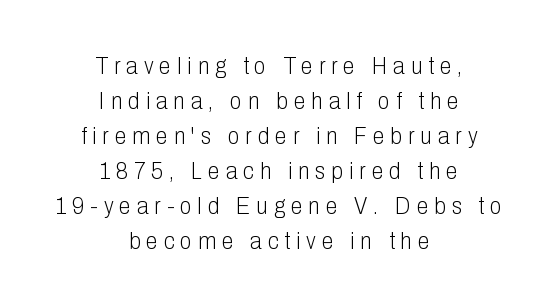
Q: Is the text bold? A: No.
Q: Is the text italic (slanted)? A: No, it is upright.
Q: Is the text underlined? A: No.
Q: How is the paragraph aligned? A: Centered.
Q: Is the spacing between letters normal or unusually wide? A: Unusually wide.
Q: Is the spacing between lines tight, normal or loose? A: Normal.
